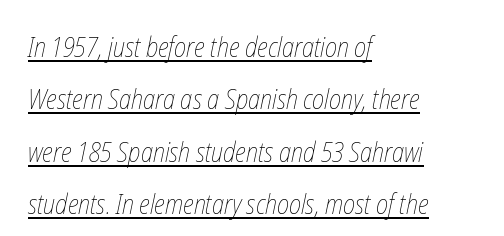
{"bold": "no", "underline": "yes", "align": "left", "line_spacing": "loose", "line_spacing_ratio": 1.94, "letter_spacing": "normal", "letter_spacing_em": 0.0, "glyph_px": 27}
